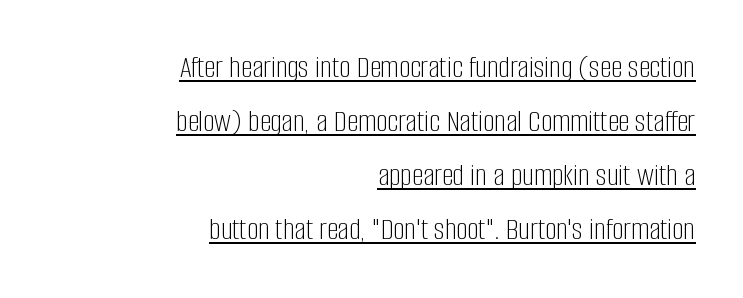
{"serif": "no", "italic": "no", "bold": "no", "weight": "light", "width": "condensed", "stroke_contrast": "low", "x_height": "large", "monospaced": "no", "underline": "yes", "align": "right", "line_spacing": "normal", "line_spacing_ratio": 1.69, "letter_spacing": "normal", "letter_spacing_em": 0.0, "glyph_px": 32}
